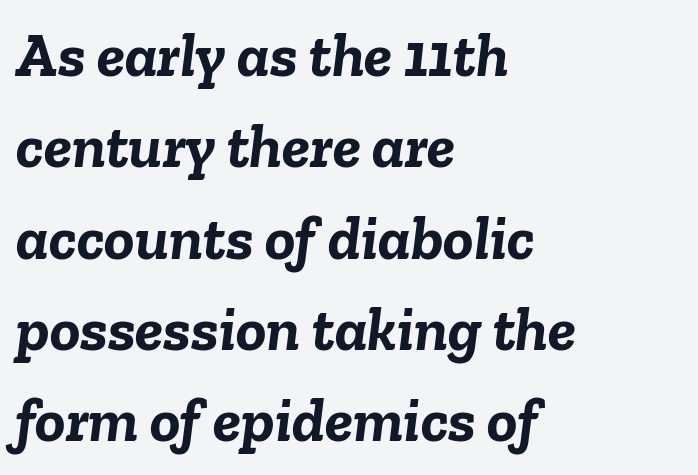
Q: Is the text bold? A: Yes.
Q: Is the text italic (slanted)? A: Yes, it leans right by about 6 degrees.
Q: Is the text underlined? A: No.
Q: How is the paragraph aligned? A: Left-aligned.
Q: Is the spacing between letters normal or unusually wide? A: Normal.
Q: Is the spacing between lines tight, normal or loose? A: Normal.
Q: Width (condensed, normal, or wide)? A: Normal.
Q: Stroke contrast? A: Low.
Q: x-height? A: Medium.
Q: Monospaced? A: No.
